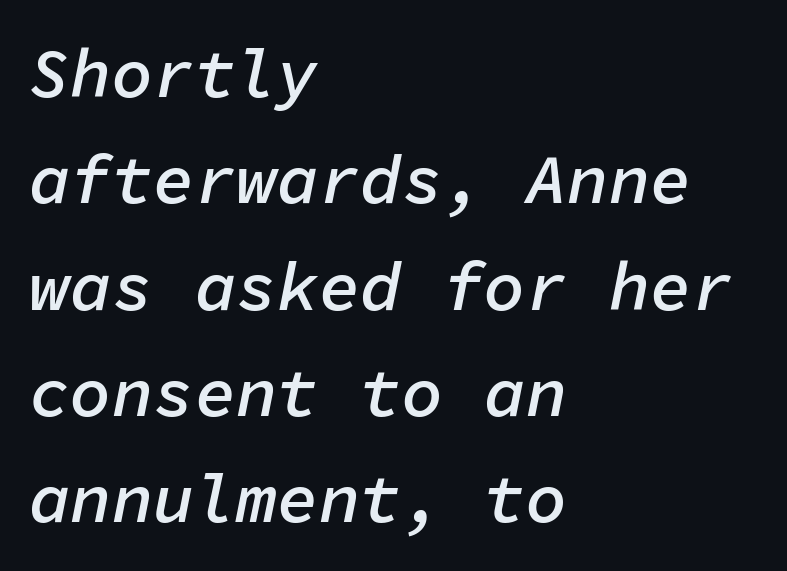
{"italic": "yes", "lean": "right", "slant_degrees": 11, "bold": "semi", "weight": "semibold", "width": "normal", "stroke_contrast": "low", "x_height": "medium", "monospaced": "yes", "underline": "no", "align": "left", "line_spacing": "normal", "line_spacing_ratio": 1.54, "letter_spacing": "normal", "letter_spacing_em": 0.0, "glyph_px": 69}
